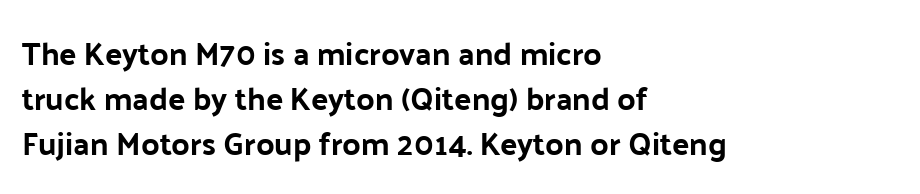
The image shows 32 px sans-serif type, upright; set left-aligned, normal line spacing (1.41x), normal letter spacing, not underlined; low stroke contrast and a medium x-height.
